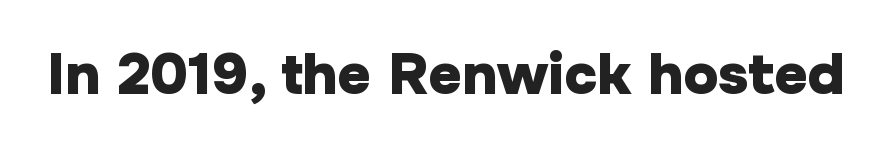
{"serif": "no", "italic": "no", "bold": "yes", "weight": "heavy", "width": "normal", "stroke_contrast": "low", "x_height": "medium", "monospaced": "no", "underline": "no", "letter_spacing": "normal", "letter_spacing_em": 0.0, "glyph_px": 58}
